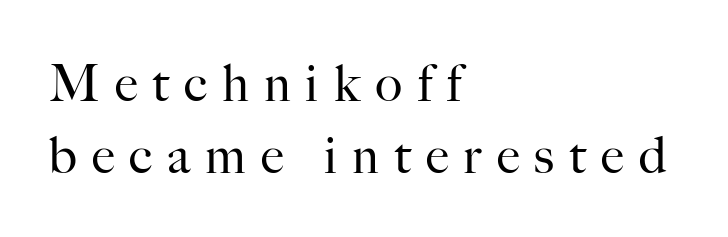
{"serif": "yes", "italic": "no", "bold": "no", "weight": "regular", "width": "normal", "stroke_contrast": "high", "x_height": "small", "monospaced": "no", "underline": "no", "align": "left", "line_spacing": "normal", "line_spacing_ratio": 1.42, "letter_spacing": "wide", "letter_spacing_em": 0.3, "glyph_px": 51}
